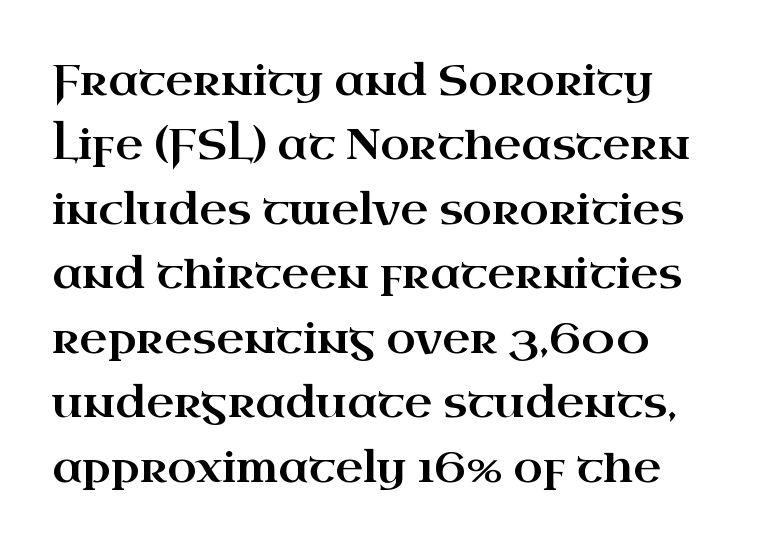
Here the glyphs are tracked normally, forming tight word shapes. Leading: standard. Style check: upright. In terms of letterform style, serifs are clearly present. Glance below the letters and you will spot only blank space. The rendering uses natural spacing where letterforms have individual widths.
